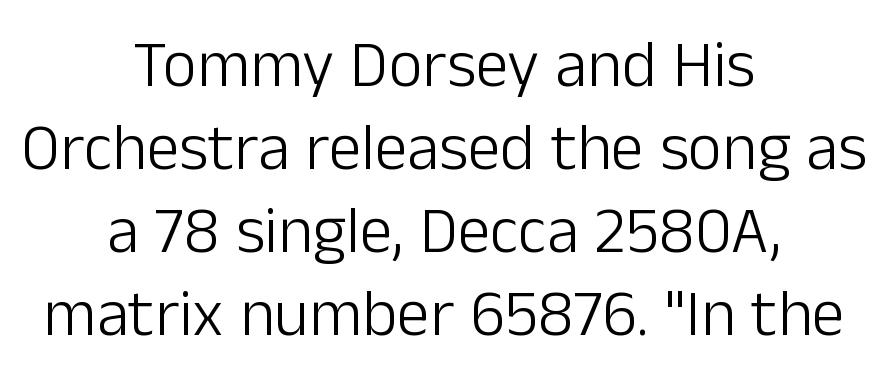
Q: Is the text bold? A: No.
Q: Is the text italic (slanted)? A: No, it is upright.
Q: Is the typeface a serif or a sans-serif typeface? A: Sans-serif.
Q: Is the text underlined? A: No.
Q: How is the paragraph aligned? A: Centered.
Q: Is the spacing between letters normal or unusually wide? A: Normal.
Q: Is the spacing between lines tight, normal or loose? A: Normal.
Q: Width (condensed, normal, or wide)? A: Normal.
Q: Stroke contrast? A: Low.
Q: x-height? A: Medium.
Q: Monospaced? A: No.
